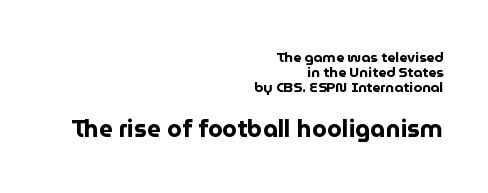
Q: Is the text bold? A: Yes.
Q: Is the text italic (slanted)? A: No, it is upright.
Q: Is the text underlined? A: No.
Q: How is the paragraph aligned? A: Right-aligned.
Q: Is the spacing between letters normal or unusually wide? A: Normal.
Q: Is the spacing between lines tight, normal or loose? A: Tight.
Q: Which block of text is set in a larger size, the first (top) or the second (bottom)? A: The second (bottom) one.
